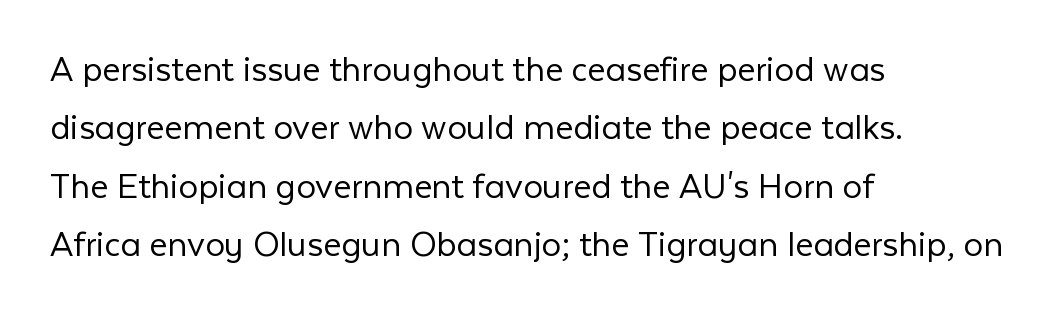
Q: Is the text bold? A: No.
Q: Is the text italic (slanted)? A: No, it is upright.
Q: Is the typeface a serif or a sans-serif typeface? A: Sans-serif.
Q: Is the text underlined? A: No.
Q: How is the paragraph aligned? A: Left-aligned.
Q: Is the spacing between letters normal or unusually wide? A: Normal.
Q: Is the spacing between lines tight, normal or loose? A: Normal.
Q: Width (condensed, normal, or wide)? A: Normal.
Q: Stroke contrast? A: Low.
Q: x-height? A: Medium.
Q: Monospaced? A: No.
